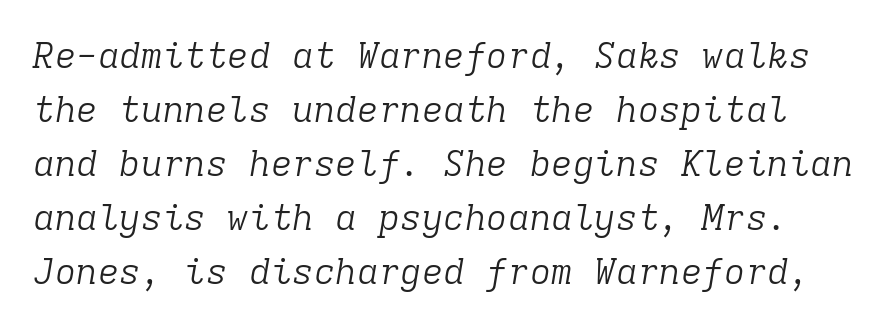
{"serif": "yes", "italic": "yes", "lean": "right", "slant_degrees": 9, "bold": "no", "weight": "light", "width": "normal", "stroke_contrast": "low", "x_height": "medium", "monospaced": "yes", "underline": "no", "line_spacing": "normal", "line_spacing_ratio": 1.5, "letter_spacing": "normal", "letter_spacing_em": 0.0, "glyph_px": 36}
